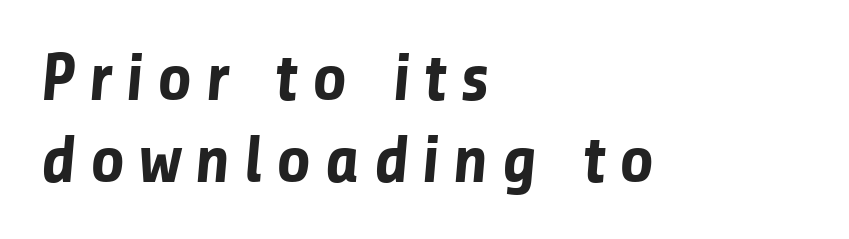
{"serif": "no", "bold": "yes", "weight": "bold", "width": "normal", "stroke_contrast": "low", "x_height": "medium", "monospaced": "no", "underline": "no", "align": "left", "line_spacing_ratio": 1.22, "letter_spacing": "wide", "letter_spacing_em": 0.2, "glyph_px": 67}
